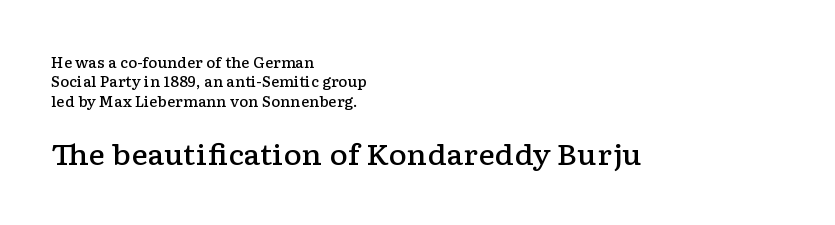
Vertical spacing — default. Font category for this specimen: serif. A semibold gives these letters moderate extra thickness, short of bold. Bare-footed words on every line. One-word summary of the alignment: left.
